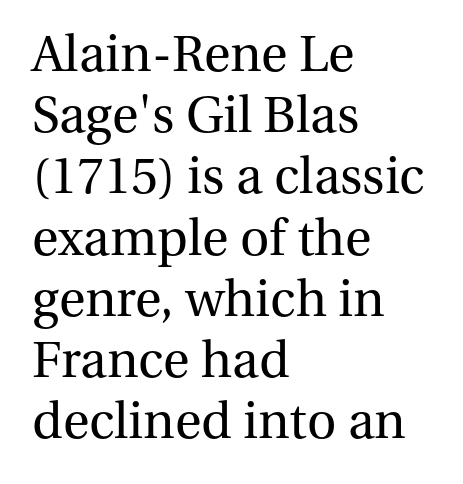
{"serif": "yes", "italic": "no", "bold": "no", "weight": "regular", "width": "normal", "stroke_contrast": "medium", "x_height": "medium", "monospaced": "no", "underline": "no", "align": "left", "line_spacing_ratio": 1.2, "letter_spacing": "normal", "letter_spacing_em": 0.0, "glyph_px": 51}
